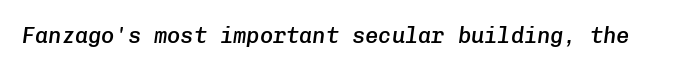
Q: Is the text bold? A: Semi-bold.
Q: Is the text italic (slanted)? A: Yes, it leans right by about 8 degrees.
Q: Is the text underlined? A: No.
Q: Is the spacing between letters normal or unusually wide? A: Normal.
